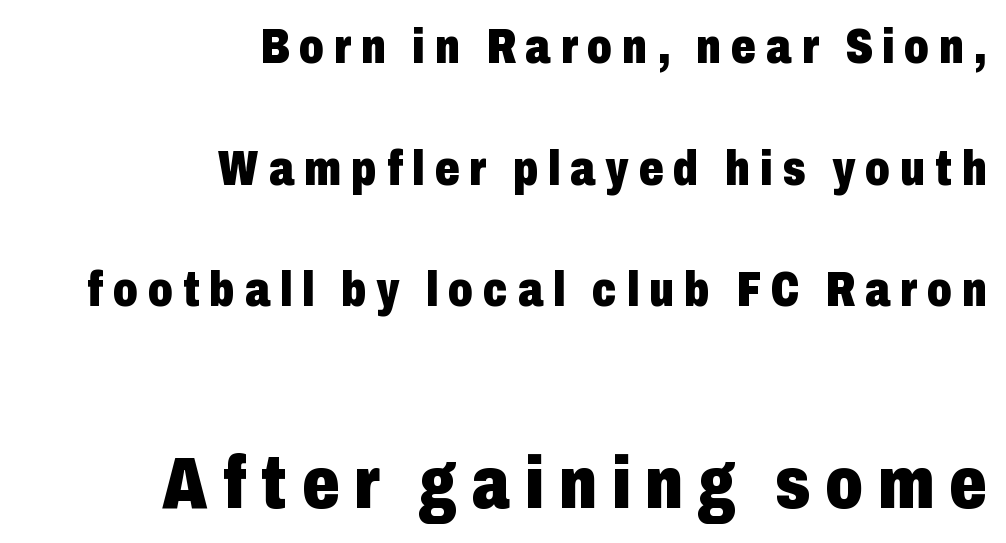
Q: Is the text bold? A: Yes.
Q: Is the text italic (slanted)? A: No, it is upright.
Q: Is the typeface a serif or a sans-serif typeface? A: Sans-serif.
Q: Is the text underlined? A: No.
Q: How is the paragraph aligned? A: Right-aligned.
Q: Is the spacing between letters normal or unusually wide? A: Unusually wide.
Q: Is the spacing between lines tight, normal or loose? A: Loose.
Q: Which block of text is set in a larger size, the first (top) or the second (bottom)? A: The second (bottom) one.
Q: Width (condensed, normal, or wide)? A: Condensed.
Q: Stroke contrast? A: Low.
Q: x-height? A: Medium.
Q: Monospaced? A: No.
